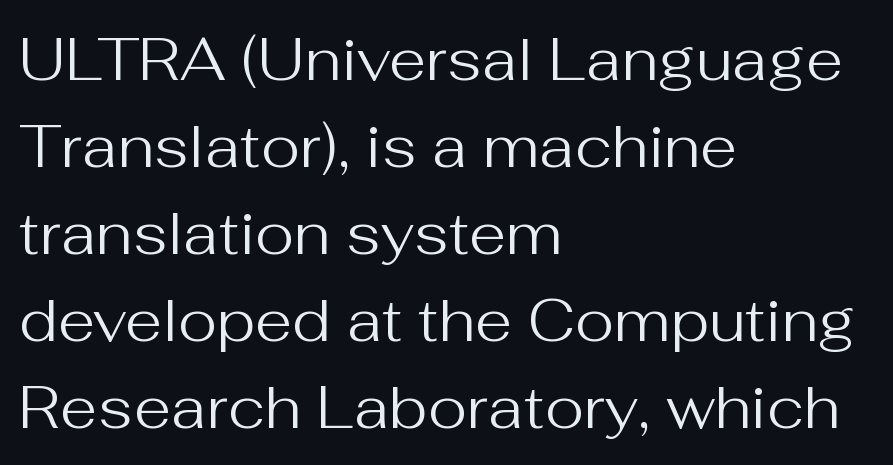
{"serif": "no", "italic": "no", "bold": "no", "weight": "regular", "width": "normal", "stroke_contrast": "medium", "x_height": "medium", "monospaced": "no", "underline": "no", "align": "left", "line_spacing": "normal", "line_spacing_ratio": 1.45, "letter_spacing": "normal", "letter_spacing_em": 0.0, "glyph_px": 60}
